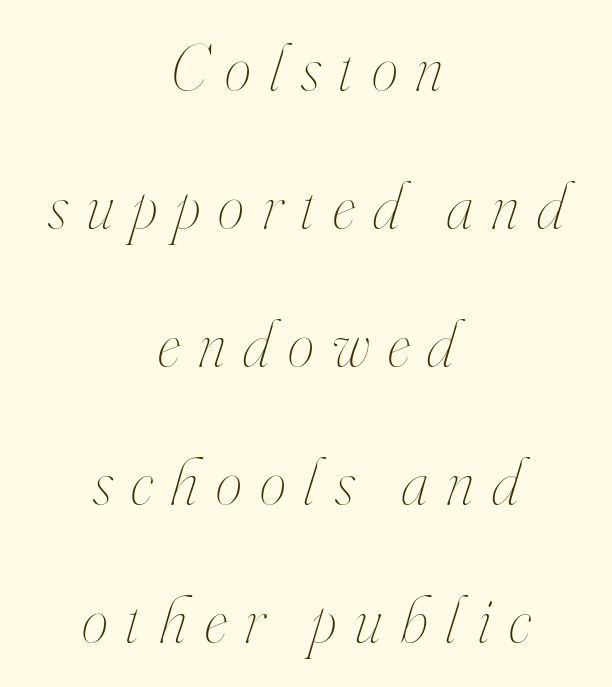
The image shows 67 px thin, condensed type, italic (leaning right); set centered, loose line spacing (2.06x), unusually wide letter spacing (+0.27 em), not underlined; high stroke contrast and a small x-height.
